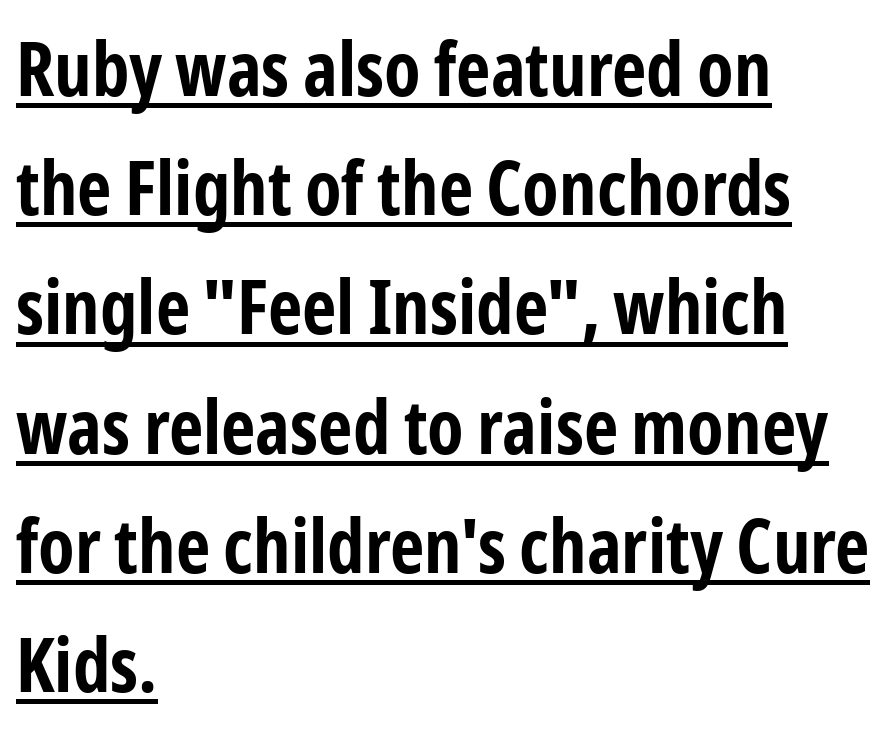
Each word holds together tightly as a unit, with standard inter-letter gaps. The leading is moderate, giving the passage an even texture. Regarding serifs, this sample does without them. The text block is weighted toward the left margin, trailing off unevenly rightward. This sample has the flowing, uneven cadence of proportional lettering. Rendered with straight, roman letterforms.
